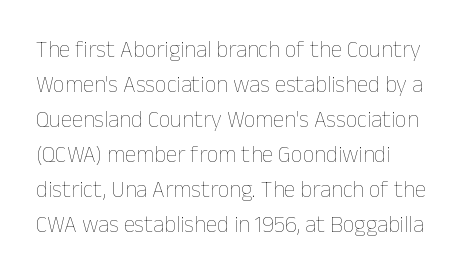
Weight: not bold — regular or lighter. The typesetter chose a ragged-right arrangement here. Each new line begins a customary step beneath the previous one. You could call the tracking neutral — neither tight nor loose. Only glyphs here, with clear space below each row. You can tell it's not italic because the verticals are truly vertical.
